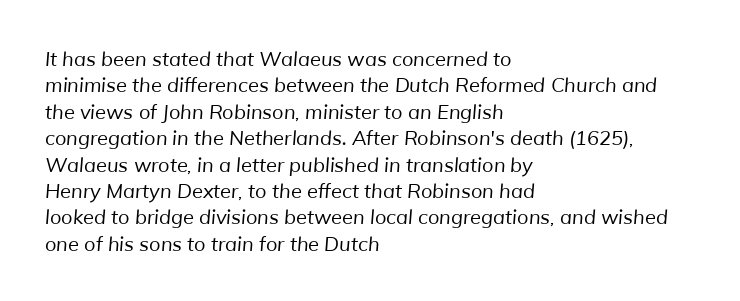
Is there much room between lines? A standard amount, neither cramped nor airy. Honestly, the letter spacing is just normal — you wouldn't notice it. The letters look calm and open, with moderate or lighter stems. Visually the block forms a straight wall on the left and a jagged coastline on the right. Any mark beneath the type? The region is blank.
